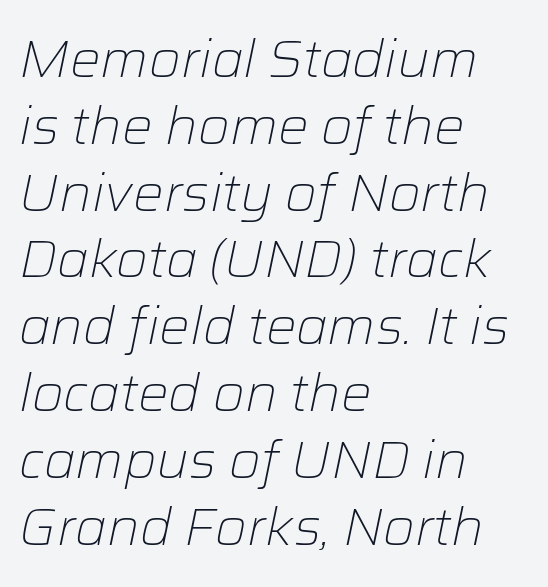
Q: Is the text bold? A: No.
Q: Is the text italic (slanted)? A: Yes, it leans right by about 12 degrees.
Q: Is the text underlined? A: No.
Q: How is the paragraph aligned? A: Left-aligned.
Q: Is the spacing between letters normal or unusually wide? A: Normal.
Q: Is the spacing between lines tight, normal or loose? A: Normal.
Q: Width (condensed, normal, or wide)? A: Normal.
Q: Stroke contrast? A: Low.
Q: x-height? A: Medium.
Q: Monospaced? A: No.
